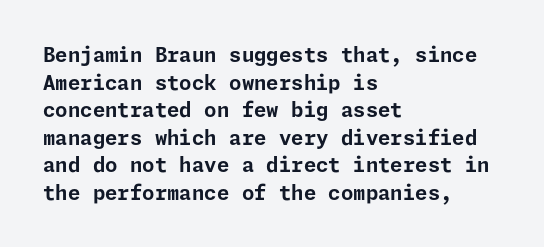
Is the letter spacing exaggerated? No — it looks like the ordinary default. Does the weight exceed regular? Yes, all the way to bold. Layout note: lines flush left. Notice how the stems are strictly vertical — no italics here.
